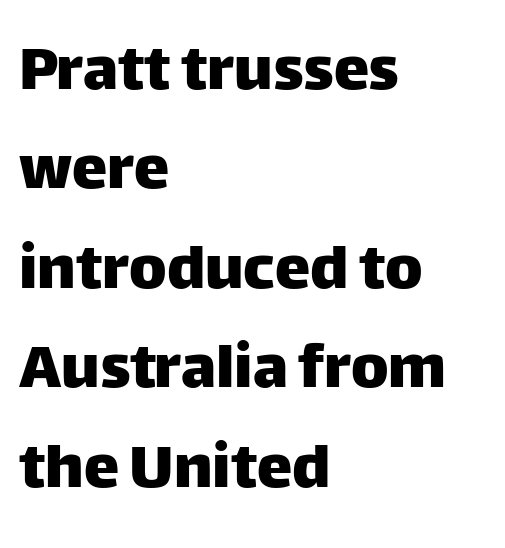
The face used here is rendered with its standard letterfit. The paragraph has a hard left edge and a soft right edge. The rendering shows plain stroke endings on the letterforms — a sans-serif design. Plain, unruled lines of type. The rendering uses natural spacing where letterforms have individual widths.
